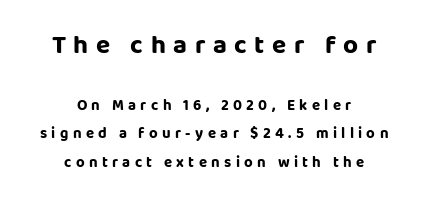
The designer gave the opening block more size than the closing block. Every letter is thick-stroked: bold, no question. You could only call the tracking loose — the letters float apart. Does the lettering tilt? It doesn't — this is upright. The area under the type is left untouched.
